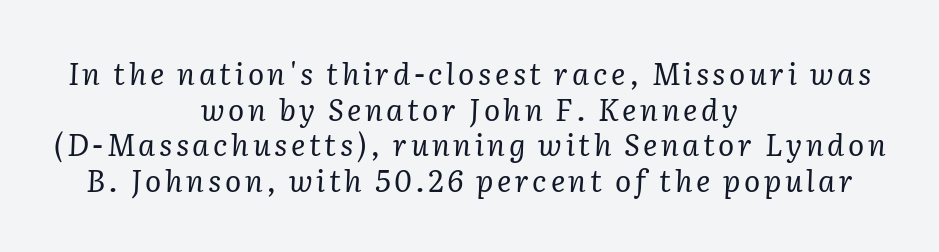
The image shows 30 px regular-weight serif type, italic (leaning right); set centered, line spacing 1.19x, not underlined; low stroke contrast and a medium x-height.
